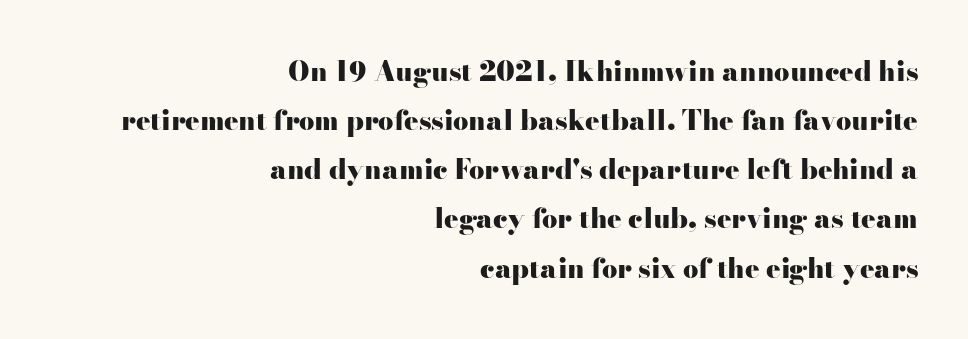
The image shows 27 px bold type, upright; set right-aligned, line spacing 1.82x, normal letter spacing, not underlined.
